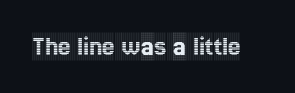
The image shows 28 px condensed serif type, upright; set normal letter spacing, not underlined; a large x-height.
